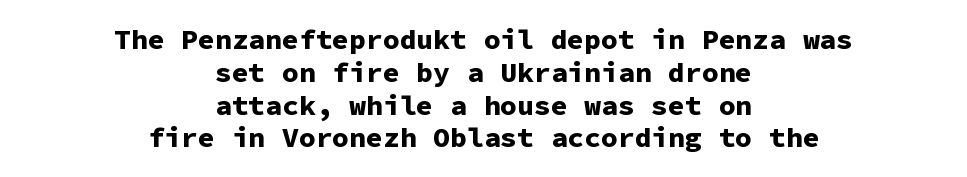
{"serif": "no", "italic": "no", "bold": "yes", "weight": "bold", "width": "normal", "stroke_contrast": "low", "x_height": "medium", "monospaced": "yes", "underline": "no", "align": "center", "line_spacing_ratio": 1.17, "letter_spacing": "normal", "letter_spacing_em": 0.0, "glyph_px": 28}
